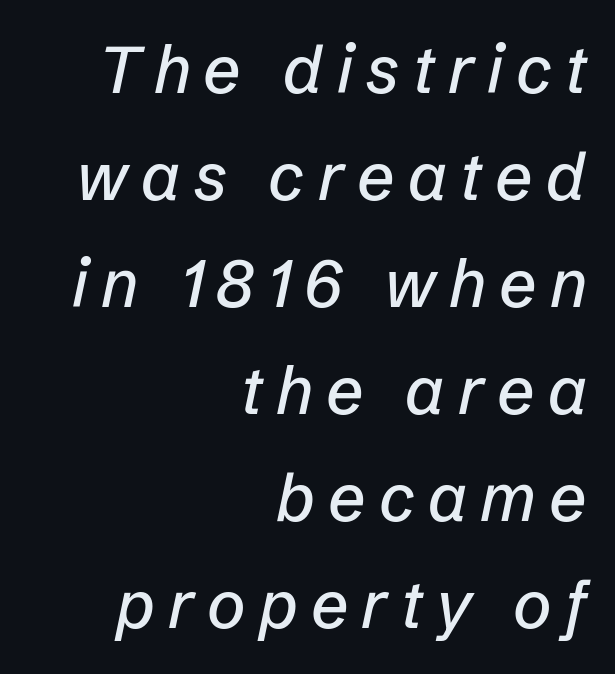
The image shows 66 px text type, italic (leaning right); set right-aligned, normal line spacing (1.62x), unusually wide letter spacing (+0.2 em), not underlined; low stroke contrast and a medium x-height.
